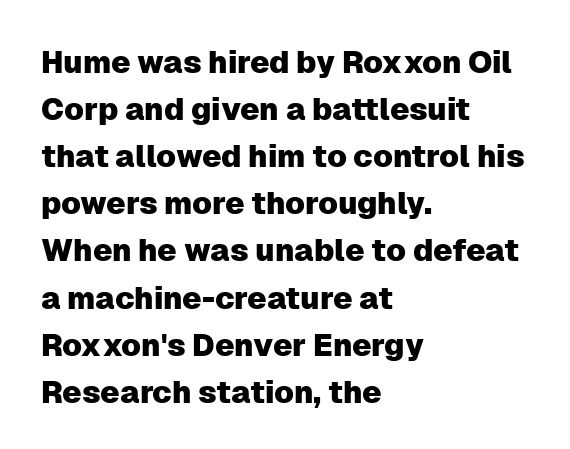
{"serif": "no", "italic": "no", "width": "normal", "stroke_contrast": "low", "x_height": "medium", "monospaced": "no", "underline": "no", "align": "left", "line_spacing": "normal", "line_spacing_ratio": 1.52, "letter_spacing": "normal", "letter_spacing_em": 0.0, "glyph_px": 31}
